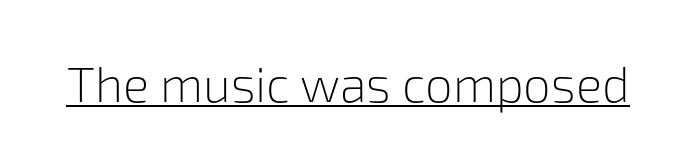
The image shows 49 px light sans-serif type, upright; set normal letter spacing, underlined; low stroke contrast and a medium x-height.
